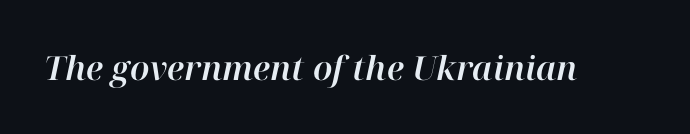
The zone under the glyphs is completely vacant. These lines are rendered in a variable-pitch font. The text carries the slant typical of an italic or oblique font. Caption: standard tracking, unaltered.
